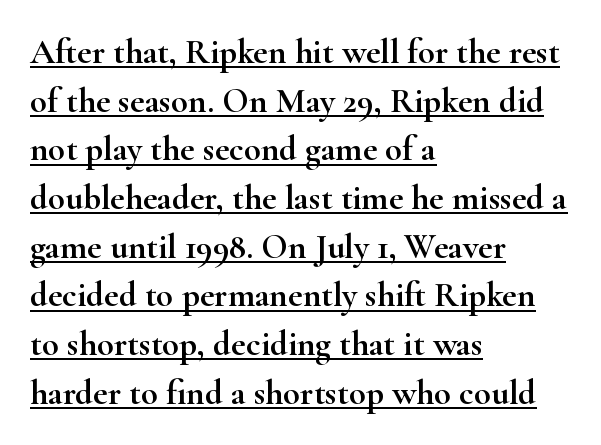
{"serif": "yes", "italic": "no", "width": "wide", "stroke_contrast": "high", "x_height": "small", "monospaced": "no", "underline": "yes", "align": "left", "line_spacing": "normal", "line_spacing_ratio": 1.39, "letter_spacing": "normal", "letter_spacing_em": 0.0, "glyph_px": 35}
